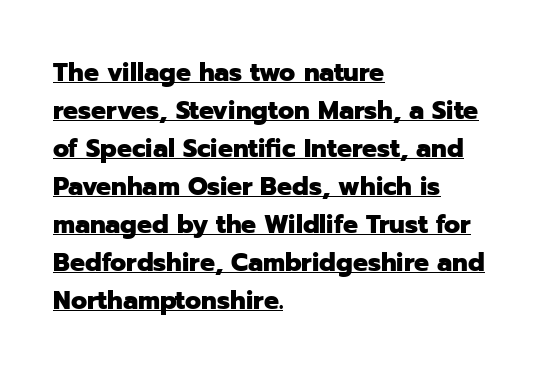
The image shows 25 px bold type, upright; set left-aligned, normal line spacing (1.52x), normal letter spacing, underlined.
